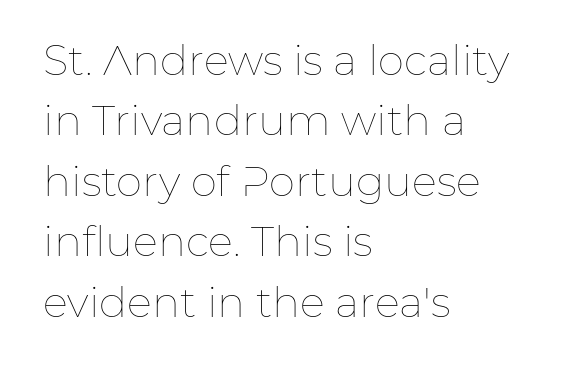
Looks like regular typesetting: each glyph gets only the width it needs. Evenly set lines give the paragraph a standard silhouette. Does extra space separate the letters? No, they use regular spacing. Ascenders rise straight up at ninety degrees. Compared with a centered layout, this one pins lines to the left instead.
